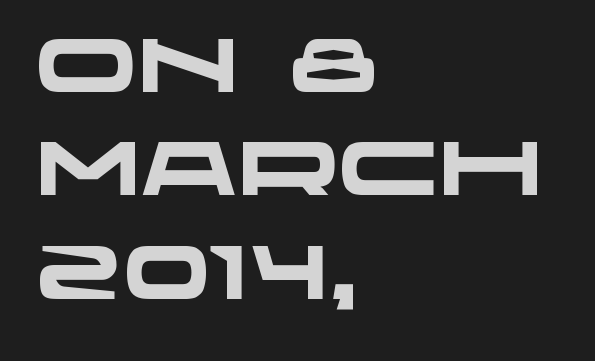
Layout note: lines flush left. The passage shown is typed in a proportional face where columns would drift. Reading down the column, the eye jumps a familiar distance to each next line. The face used here is rendered with its standard letterfit.
